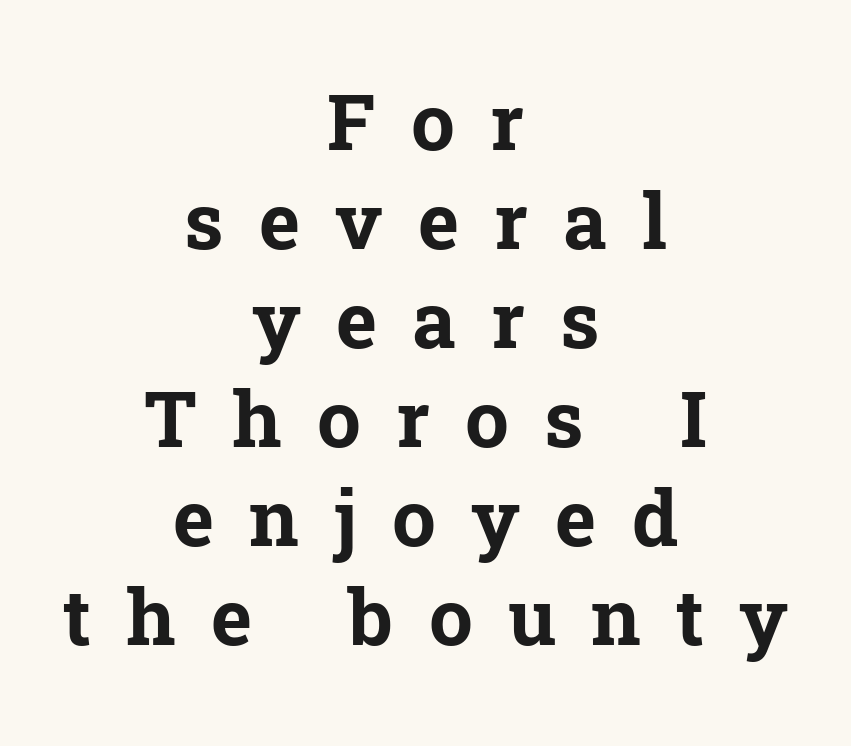
The image shows 78 px bold serif type, upright; set centered, normal line spacing (1.27x), unusually wide letter spacing (+0.45 em), not underlined; low stroke contrast and a medium x-height.
